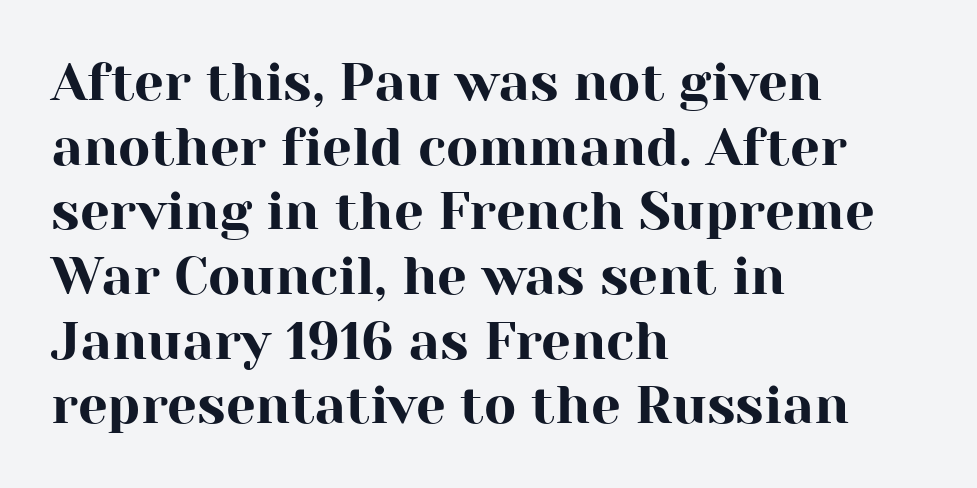
Do the letters lean? They stand straight. Varying glyph widths throughout — classic text-font behaviour. The baseline area is clear. Alignment: flush left.
